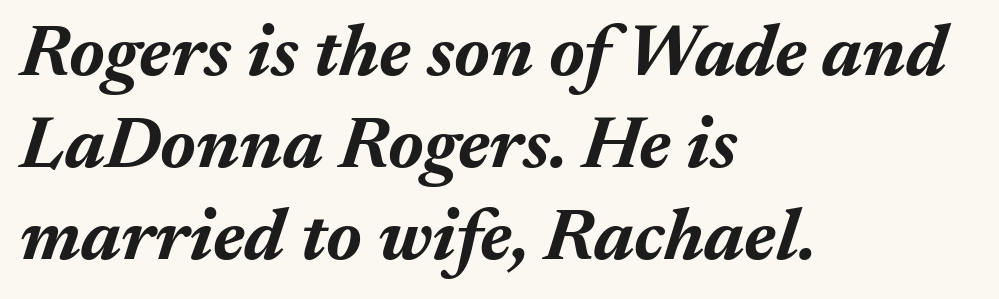
Q: Is the text bold? A: Yes.
Q: Is the text italic (slanted)? A: Yes, it leans right by about 17 degrees.
Q: Is the text underlined? A: No.
Q: How is the paragraph aligned? A: Left-aligned.
Q: Is the spacing between letters normal or unusually wide? A: Normal.
Q: Width (condensed, normal, or wide)? A: Normal.
Q: Stroke contrast? A: Medium.
Q: x-height? A: Medium.
Q: Monospaced? A: No.
